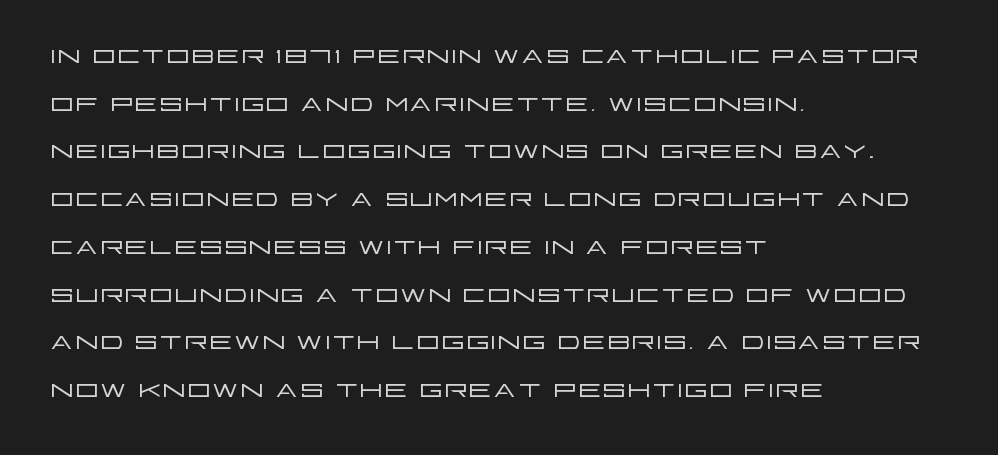
{"serif": "no", "italic": "no", "bold": "no", "weight": "light", "width": "wide", "stroke_contrast": "low", "x_height": "large", "monospaced": "no", "underline": "no", "align": "left", "line_spacing": "normal", "line_spacing_ratio": 1.29, "letter_spacing": "normal", "letter_spacing_em": 0.0, "glyph_px": 37}
